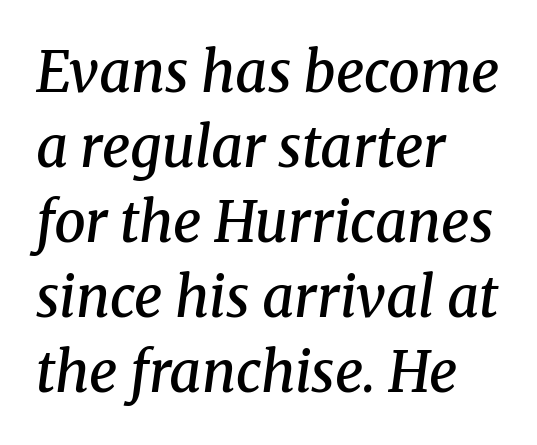
The image shows 56 px semibold serif type, italic (leaning right); set left-aligned, normal line spacing (1.34x), normal letter spacing, not underlined; medium stroke contrast and a medium x-height.
